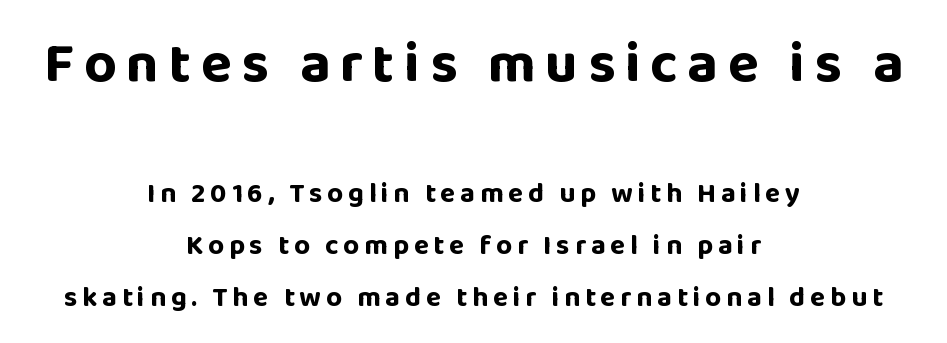
The face used here is proportionally spaced, like ordinary book or web type. Is there any slant? The stems are plumb. Is this a sans? Yes — the strokes have no serifs. Clear beneath every line of the passage. Character size in the leading block exceeds that of the trailing block. Notice how the passage keeps no hard edge, just a central spine.
